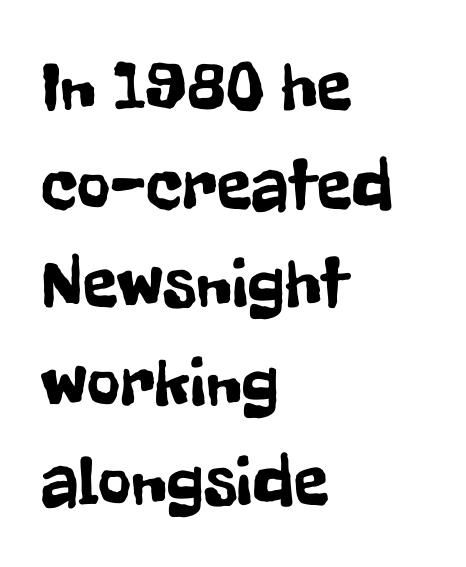
{"serif": "no", "italic": "no", "width": "condensed", "stroke_contrast": "low", "x_height": "medium", "monospaced": "no", "underline": "no", "align": "left", "line_spacing": "normal", "line_spacing_ratio": 1.37, "letter_spacing": "normal", "letter_spacing_em": 0.0, "glyph_px": 72}
